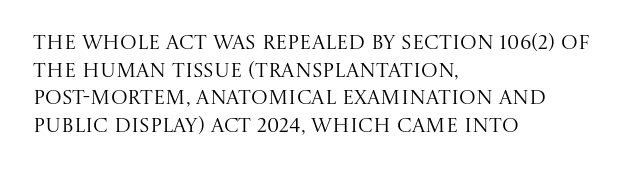
The image shows 20 px text type, upright; set left-aligned, normal line spacing (1.38x), normal letter spacing, not underlined.
